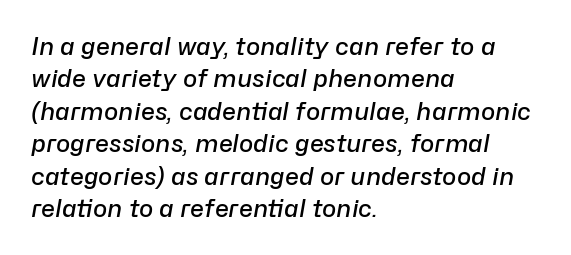
Q: Is the text bold? A: Semi-bold.
Q: Is the text italic (slanted)? A: Yes, it leans right by about 10 degrees.
Q: Is the text underlined? A: No.
Q: How is the paragraph aligned? A: Left-aligned.
Q: Is the spacing between letters normal or unusually wide? A: Normal.
Q: Is the spacing between lines tight, normal or loose? A: Normal.
